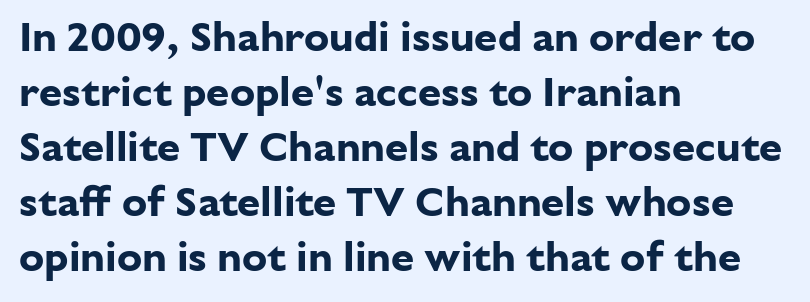
{"serif": "no", "italic": "no", "bold": "yes", "weight": "bold", "width": "normal", "stroke_contrast": "low", "x_height": "medium", "monospaced": "no", "underline": "no", "align": "left", "line_spacing": "normal", "line_spacing_ratio": 1.31, "letter_spacing": "normal", "letter_spacing_em": 0.0, "glyph_px": 42}
